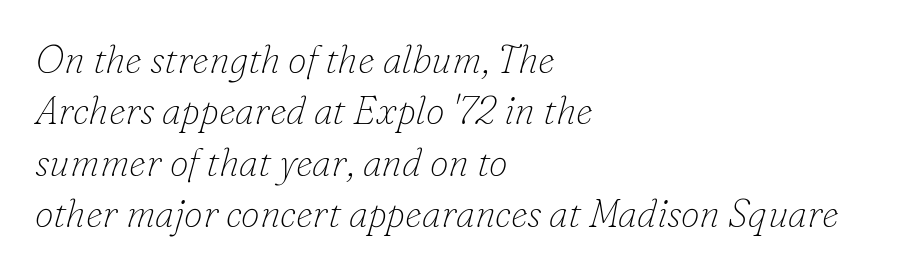
Q: Is the text bold? A: No.
Q: Is the text italic (slanted)? A: Yes, it leans right by about 16 degrees.
Q: Is the typeface a serif or a sans-serif typeface? A: Serif.
Q: Is the text underlined? A: No.
Q: How is the paragraph aligned? A: Left-aligned.
Q: Is the spacing between letters normal or unusually wide? A: Normal.
Q: Is the spacing between lines tight, normal or loose? A: Normal.
Q: Width (condensed, normal, or wide)? A: Normal.
Q: Stroke contrast? A: Low.
Q: x-height? A: Small.
Q: Monospaced? A: No.
